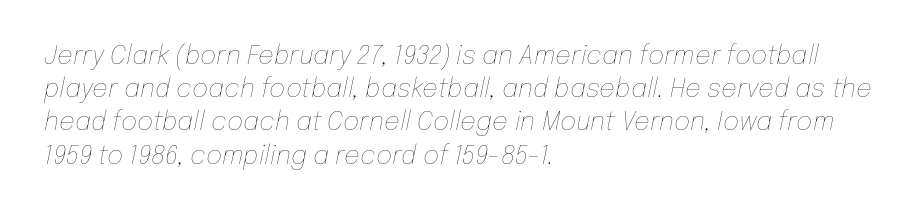
{"italic": "yes", "lean": "right", "slant_degrees": 12, "bold": "no", "underline": "no", "align": "left", "line_spacing": "normal", "line_spacing_ratio": 1.33, "letter_spacing": "normal", "letter_spacing_em": 0.0, "glyph_px": 25}
